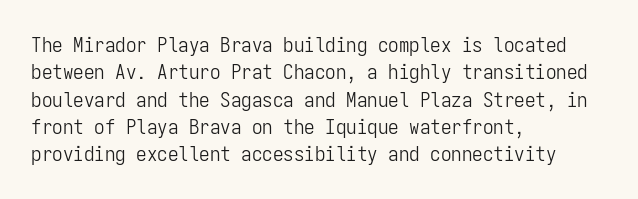
Reading down the block, your eye returns to a fixed left position each line. The weight tops out at a normal text grade. Interline gaps are of average width in this sample. The letters sit at their default tracking, neither squeezed nor spread.
